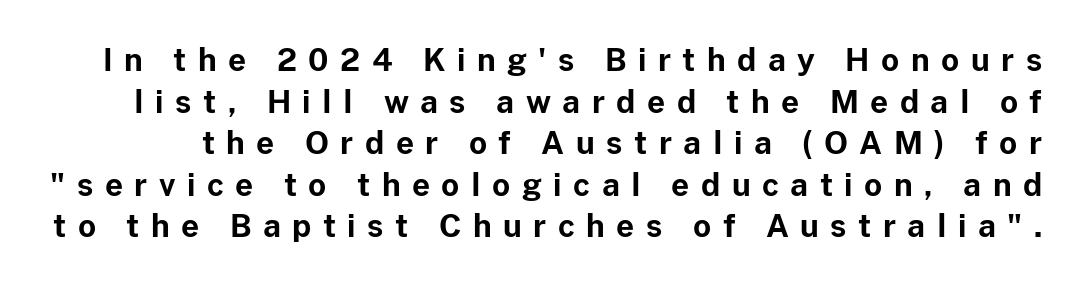
Q: Is the text bold? A: Yes.
Q: Is the text italic (slanted)? A: No, it is upright.
Q: Is the typeface a serif or a sans-serif typeface? A: Sans-serif.
Q: Is the text underlined? A: No.
Q: Is the spacing between letters normal or unusually wide? A: Unusually wide.
Q: Is the spacing between lines tight, normal or loose? A: Normal.
Q: Width (condensed, normal, or wide)? A: Normal.
Q: Stroke contrast? A: Low.
Q: x-height? A: Medium.
Q: Monospaced? A: No.
